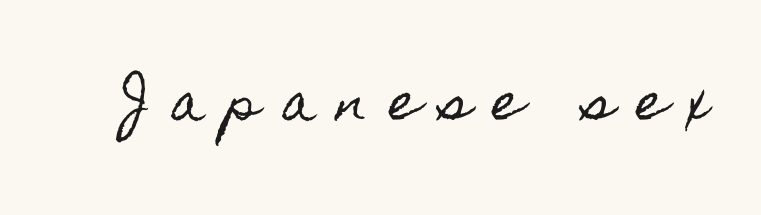
{"width": "condensed", "x_height": "small", "monospaced": "no", "underline": "no", "letter_spacing": "wide", "letter_spacing_em": 0.43, "glyph_px": 51}
